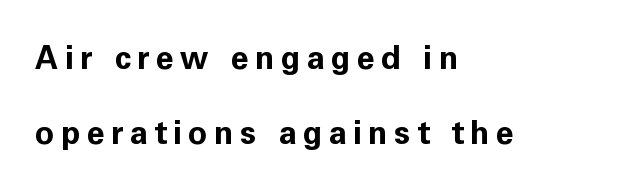
Varying glyph widths throughout — classic text-font behaviour. In terms of letterform style, serifs are entirely absent. The rag falls on the right side of this text block. Just letters on the line, the space beneath them empty.
